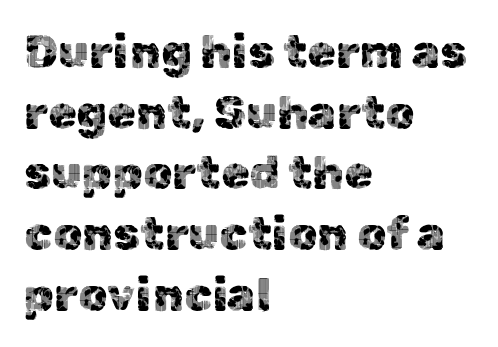
The rendering uses natural spacing where letterforms have individual widths. The line-height multiplier appears to be the usual default. The face used here is a sans, in the tradition of grotesques and geometrics. Does extra space separate the letters? No, they use regular spacing. Descender tails drop into unmarked territory. The text block is weighted toward the left margin, trailing off unevenly rightward.
